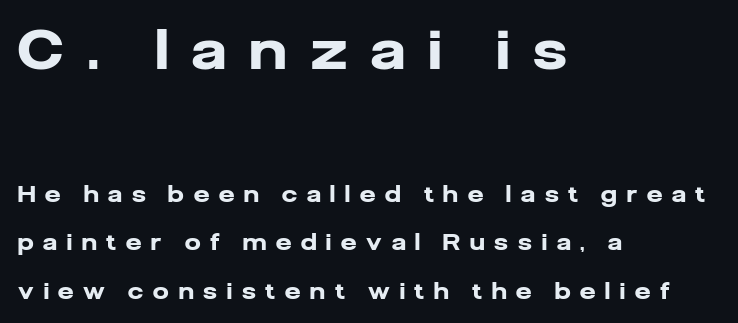
Where is the straight margin? On the left. The strip under each line holds only bare page. Caption: expanded tracking, letters set apart. Leading: increased.
